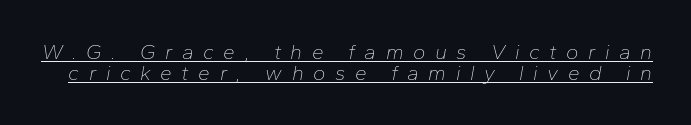
{"italic": "yes", "lean": "right", "slant_degrees": 10, "bold": "no", "underline": "yes", "line_spacing": "tight", "line_spacing_ratio": 0.99, "letter_spacing": "wide", "letter_spacing_em": 0.45, "glyph_px": 21}
